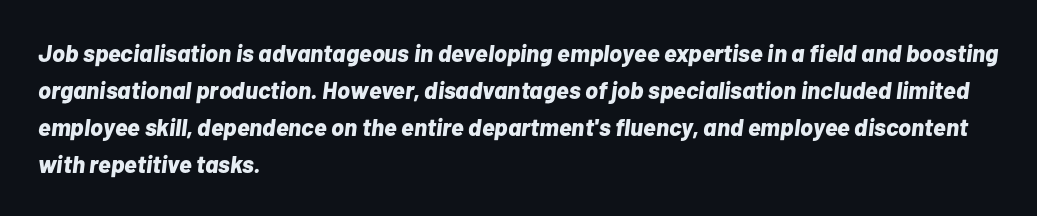
{"italic": "yes", "lean": "right", "slant_degrees": 7, "bold": "yes", "underline": "no", "align": "left", "line_spacing": "normal", "line_spacing_ratio": 1.54, "letter_spacing": "normal", "letter_spacing_em": 0.0, "glyph_px": 24}
